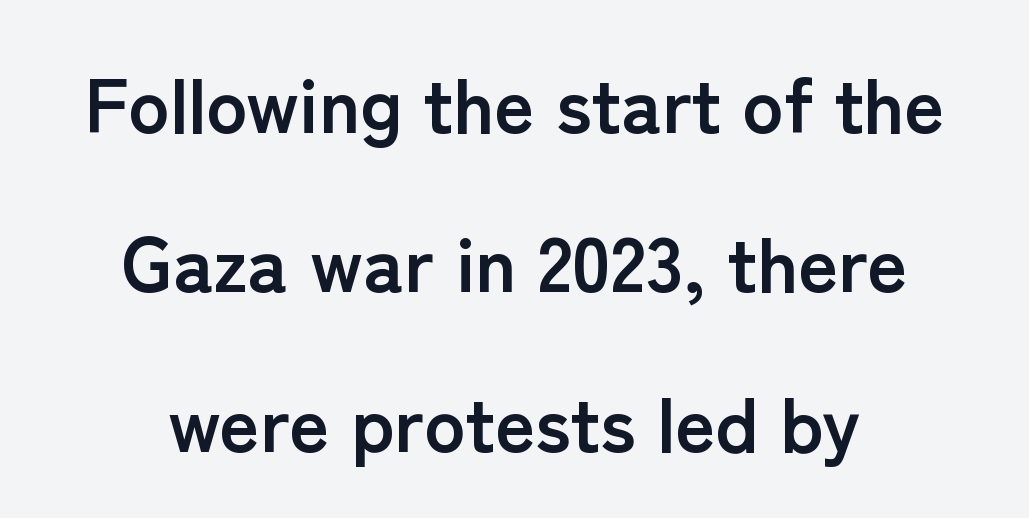
{"serif": "no", "italic": "no", "bold": "yes", "weight": "semibold", "width": "normal", "stroke_contrast": "low", "x_height": "medium", "monospaced": "no", "underline": "no", "align": "center", "line_spacing": "loose", "line_spacing_ratio": 2.07, "letter_spacing": "normal", "letter_spacing_em": 0.0, "glyph_px": 77}
